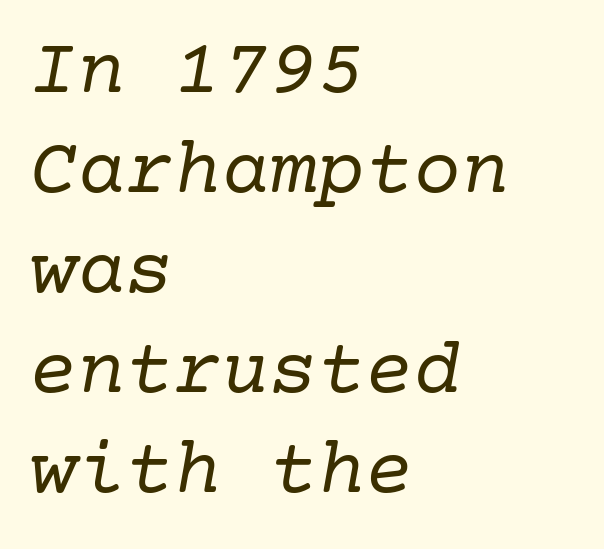
Anything drawn beneath the words? Only blank space. The rag falls on the right side of this text block. Slanted lettering throughout. A typesetter would label this face a serif. Nothing unusual about the tracking: characters are spaced as the font intends.
